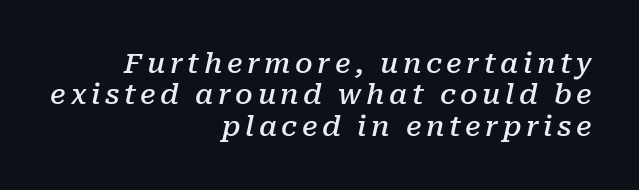
The strokes are fattened partway — semibold, not bold. Very little white space separates one row of letters from the next. Clear beneath every line of the passage. This sample uses a serif face. Observe the lean: these are italic letterforms.
